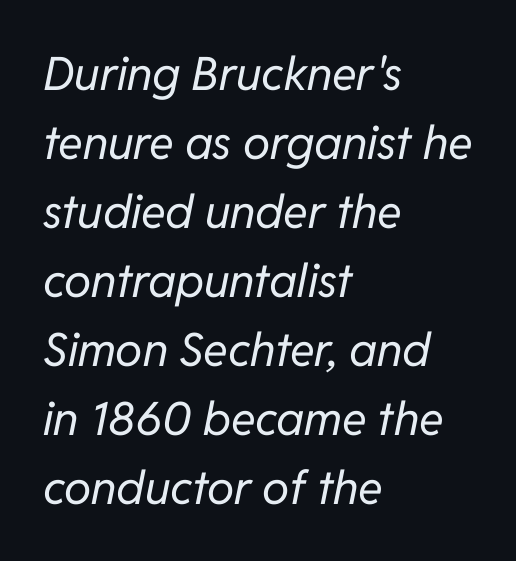
Q: Is the text bold? A: No.
Q: Is the text italic (slanted)? A: Yes, it leans right by about 11 degrees.
Q: Is the text underlined? A: No.
Q: How is the paragraph aligned? A: Left-aligned.
Q: Is the spacing between letters normal or unusually wide? A: Normal.
Q: Is the spacing between lines tight, normal or loose? A: Normal.
Q: Width (condensed, normal, or wide)? A: Normal.
Q: Stroke contrast? A: Low.
Q: x-height? A: Medium.
Q: Monospaced? A: No.
